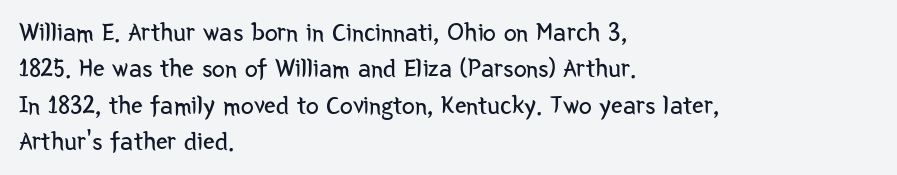
Q: Is the text bold? A: No.
Q: Is the text italic (slanted)? A: No, it is upright.
Q: Is the text underlined? A: No.
Q: How is the paragraph aligned? A: Left-aligned.
Q: Is the spacing between letters normal or unusually wide? A: Normal.
Q: Is the spacing between lines tight, normal or loose? A: Normal.
